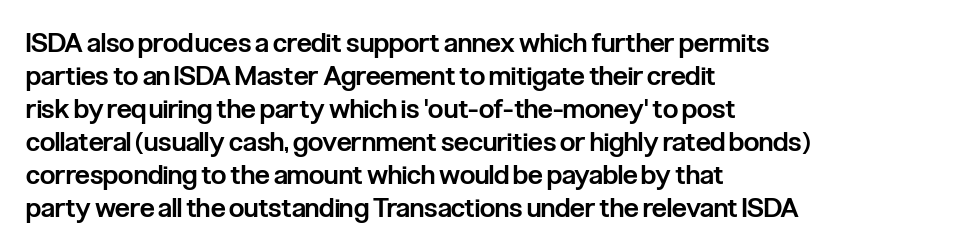
The compositor pushed each line to the left boundary. The space beneath each line is pristine and unruled. Moderately thickened strokes mark this as semibold type. Letter spacing: default. Quick note: not italic, upright.
